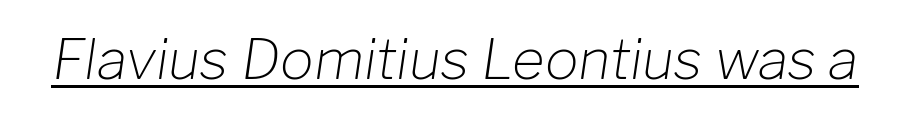
Q: Is the text bold? A: No.
Q: Is the text italic (slanted)? A: Yes, it leans right by about 8 degrees.
Q: Is the text underlined? A: Yes.
Q: Is the spacing between letters normal or unusually wide? A: Normal.
Q: Width (condensed, normal, or wide)? A: Normal.
Q: Stroke contrast? A: Low.
Q: x-height? A: Medium.
Q: Monospaced? A: No.
